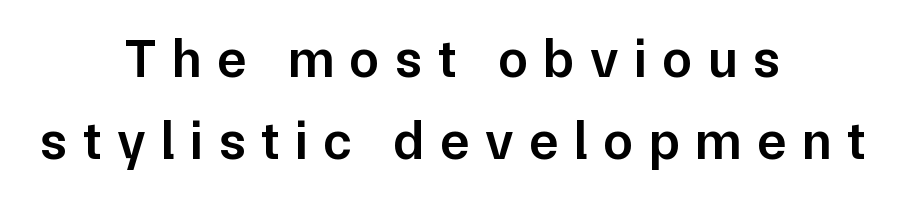
The rendering uses natural spacing where letterforms have individual widths. Loose tracking; the words dissolve into strings of separated letters. Visually the block forms a symmetrical silhouette, jagged on both flanks. This rendering employs a face without finishing strokes, i.e., a sans-serif. No word sits above an underline.
